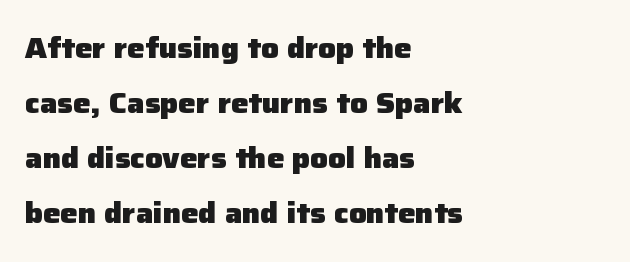
The image shows 29 px heavy sans-serif type, upright; set left-aligned, loose line spacing (1.9x), normal letter spacing, not underlined; low stroke contrast and a medium x-height.
